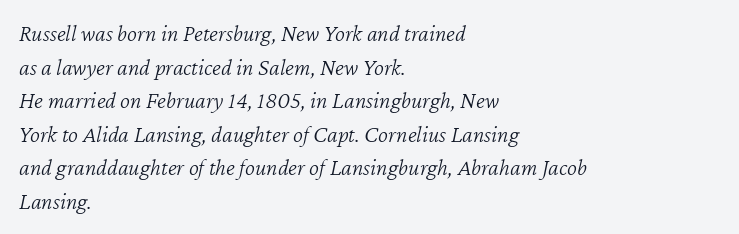
The words here are not underlined. The lettering tilts uniformly, giving the passage an italic look. Each line starts at the same left margin while the right side varies. The letters sit at their default tracking, neither squeezed nor spread. In terms of leading, this rendering sits right in the middle.
